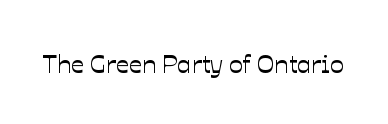
Q: Is the text italic (slanted)? A: No, it is upright.
Q: Is the text underlined? A: No.
Q: Is the spacing between letters normal or unusually wide? A: Normal.
